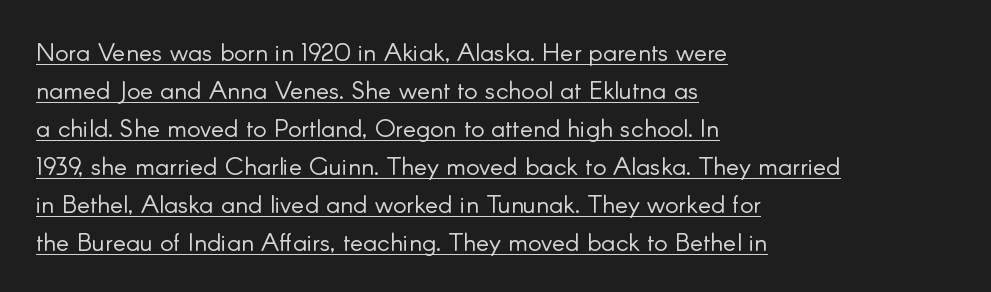
{"italic": "no", "bold": "no", "underline": "yes", "align": "left", "line_spacing": "normal", "line_spacing_ratio": 1.52, "letter_spacing": "normal", "letter_spacing_em": 0.0, "glyph_px": 25}
